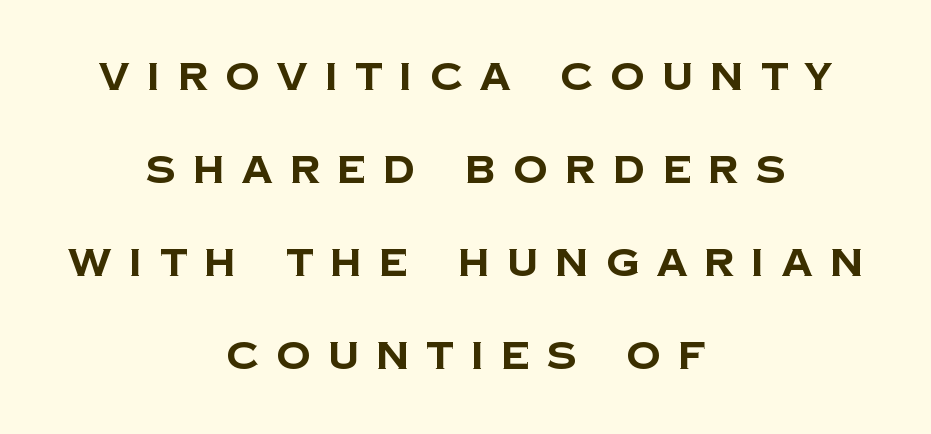
The image shows 38 px bold sans-serif type; set centered, loose line spacing (2.45x), unusually wide letter spacing (+0.46 em), not underlined; low stroke contrast and a large x-height.
